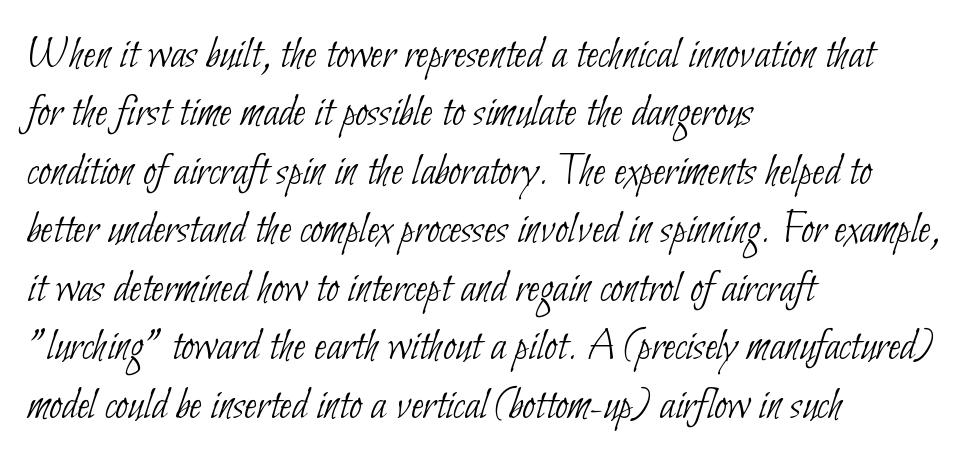
{"serif": "no", "bold": "no", "weight": "thin", "width": "condensed", "stroke_contrast": "low", "x_height": "small", "monospaced": "no", "underline": "no", "align": "left", "line_spacing": "normal", "line_spacing_ratio": 1.27, "letter_spacing": "normal", "letter_spacing_em": 0.0, "glyph_px": 46}
